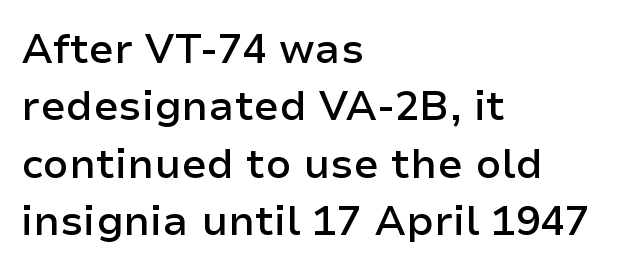
Left-aligned paragraph, ragged on the right. Honestly, there is no underline to notice here at all. Notice how descenders clear the ascenders below comfortably — that's standard leading. You can tell from the bare stems that sans-serif type was used. Note the varied advance widths — an 'i' is clearly narrower than an 'm'. On the weight axis this lands at semibold, roughly 600.
